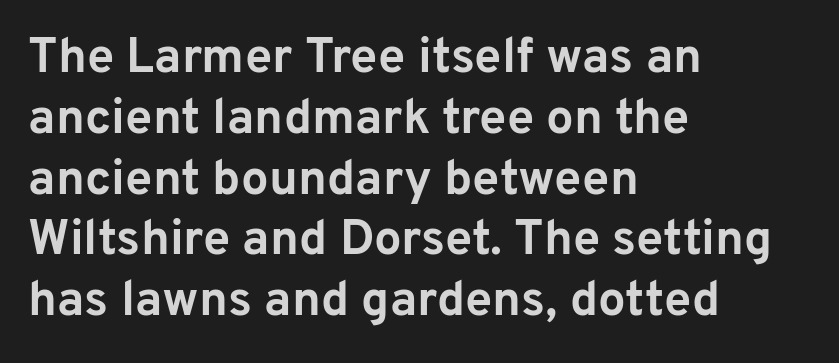
Notice how thick the strokes are: this is what a full bold looks like. In terms of letterspacing, this is plain default setting. Type style note: lacks serifs. Underline: absent. The lines in this sample share a left origin and differ only in where they stop.
